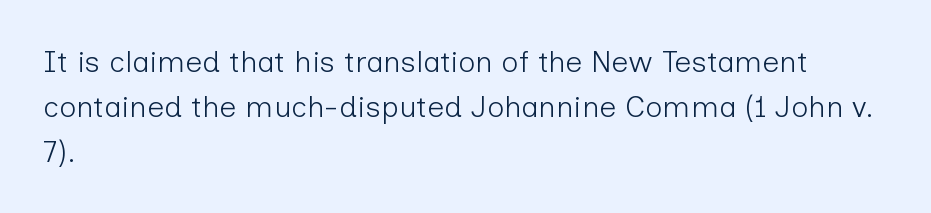
{"serif": "no", "italic": "no", "bold": "no", "weight": "light", "width": "normal", "stroke_contrast": "low", "x_height": "medium", "monospaced": "no", "underline": "no", "align": "left", "line_spacing": "normal", "line_spacing_ratio": 1.5, "letter_spacing": "normal", "letter_spacing_em": 0.0, "glyph_px": 30}
